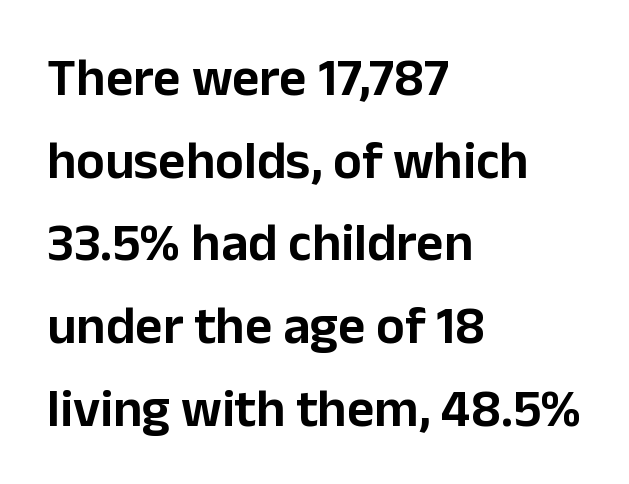
{"serif": "no", "italic": "no", "width": "normal", "stroke_contrast": "low", "x_height": "medium", "monospaced": "no", "underline": "no", "align": "left", "line_spacing": "normal", "line_spacing_ratio": 1.56, "letter_spacing": "normal", "letter_spacing_em": 0.0, "glyph_px": 53}
